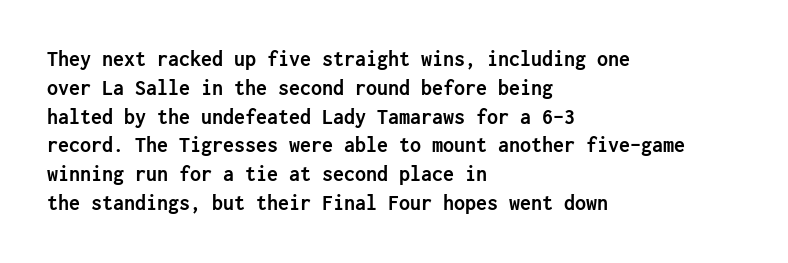
The rows are spaced the way most documents space them. Its strokes are broad and dark, the hallmark of bold type. Posture: upright roman. A bare baseline throughout the passage.
